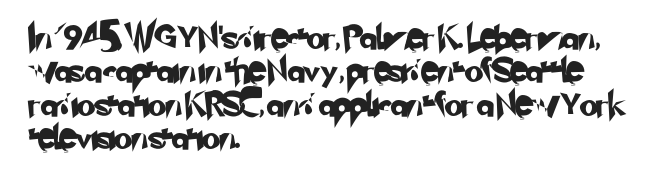
Visually the block forms a straight wall on the left and a jagged coastline on the right. The passage shown is not underscored anywhere. This rendering leaves character spacing at its baseline value. The leading is moderate, giving the passage an even texture.
